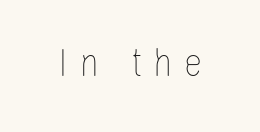
The image shows 41 px thin, condensed type, upright; set unusually wide letter spacing (+0.28 em), not underlined; low stroke contrast and a large x-height.
